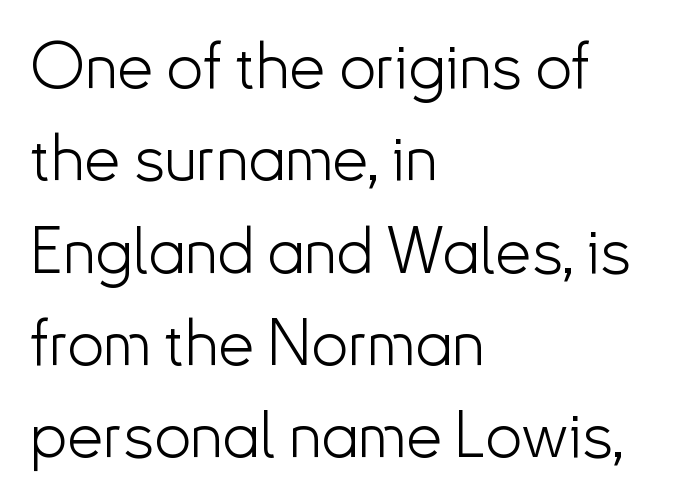
The face used here is a sans, in the tradition of grotesques and geometrics. Style check: upright. Teacher's note: observe the even left margin — that is flush-left alignment. Leading: standard. Heaviness? Minimal to ordinary, like unemphasized prose. Default kerning and tracking; the words read as compact shapes.
